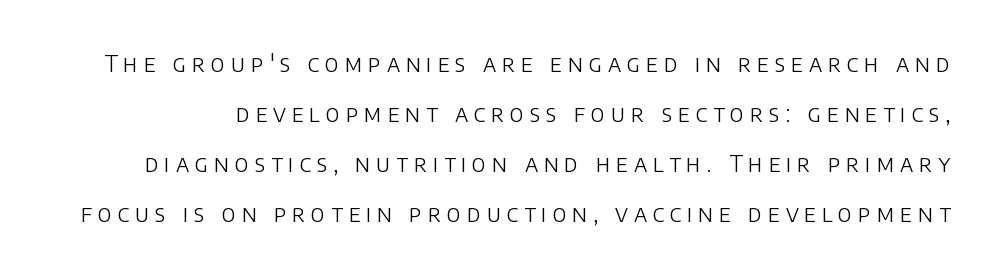
Anything drawn beneath the words? Only blank space. Letter spacing: wide. Does the lettering tilt? It doesn't — this is upright. Leading is clearly above the norm, producing a sparse column.
